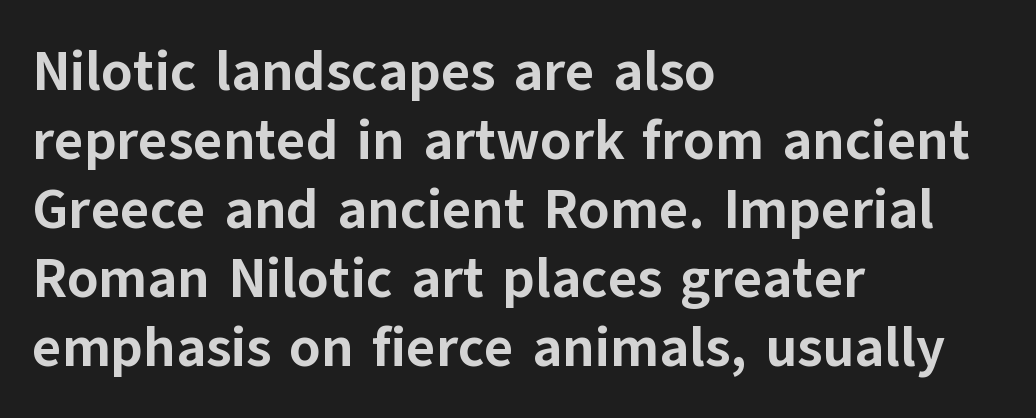
Q: Is the text bold? A: Yes.
Q: Is the text italic (slanted)? A: No, it is upright.
Q: Is the typeface a serif or a sans-serif typeface? A: Sans-serif.
Q: Is the text underlined? A: No.
Q: How is the paragraph aligned? A: Left-aligned.
Q: Is the spacing between letters normal or unusually wide? A: Normal.
Q: Width (condensed, normal, or wide)? A: Normal.
Q: Stroke contrast? A: Low.
Q: x-height? A: Medium.
Q: Monospaced? A: No.
